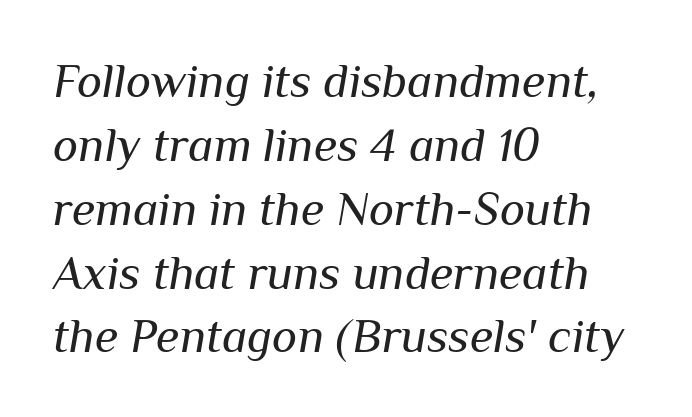
Characters are canted at an angle relative to the baseline's perpendicular. Honestly, there is no underline to notice here at all. The font sits on the lighter half of the weight spectrum, regular included. Proportional: the letters do not fall into vertical columns. Glyph-to-glyph distance matches everyday printed text. Line spacing here is normal.
